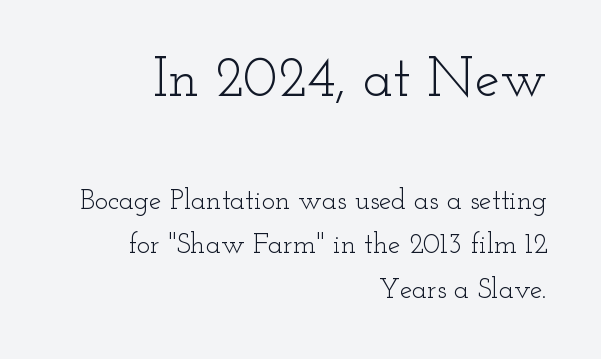
Q: Is the text bold? A: No.
Q: Is the text italic (slanted)? A: No, it is upright.
Q: Is the typeface a serif or a sans-serif typeface? A: Serif.
Q: Is the text underlined? A: No.
Q: How is the paragraph aligned? A: Right-aligned.
Q: Is the spacing between letters normal or unusually wide? A: Normal.
Q: Is the spacing between lines tight, normal or loose? A: Normal.
Q: Which block of text is set in a larger size, the first (top) or the second (bottom)? A: The first (top) one.
Q: Width (condensed, normal, or wide)? A: Wide.
Q: Stroke contrast? A: Low.
Q: x-height? A: Small.
Q: Monospaced? A: No.
